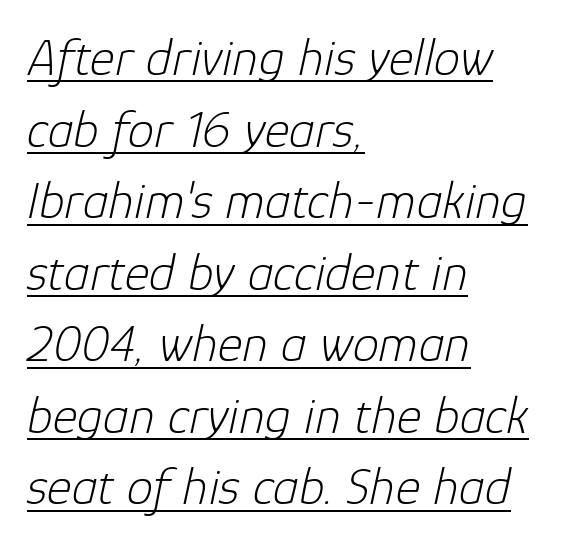
Does a line run under the words? Yes, clearly. Character widths vary here, with narrow letters taking less room than wide ones. Leading matches the norm, producing a regular column. Tracking here is standard; glyphs follow each other at the usual distance. The typesetter chose a ragged-right arrangement here. Ink coverage per letter is moderate at most.
